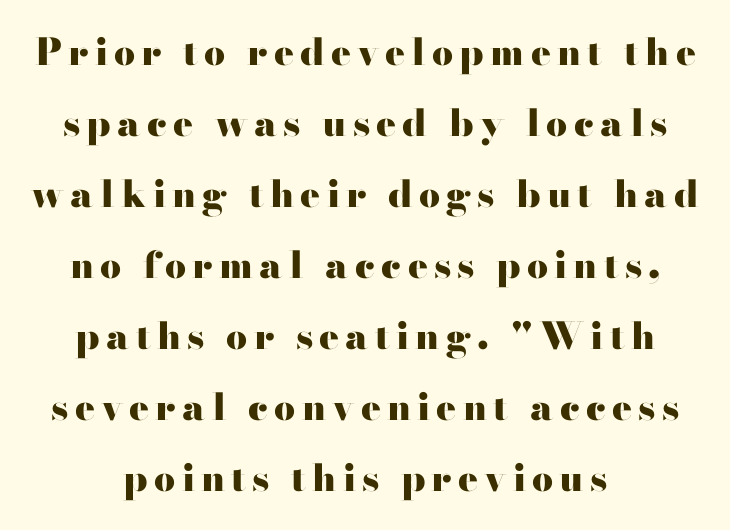
The image shows 37 px heavy, wide serif type, upright; set centered, loose line spacing (1.92x), not underlined; high stroke contrast and a small x-height.
